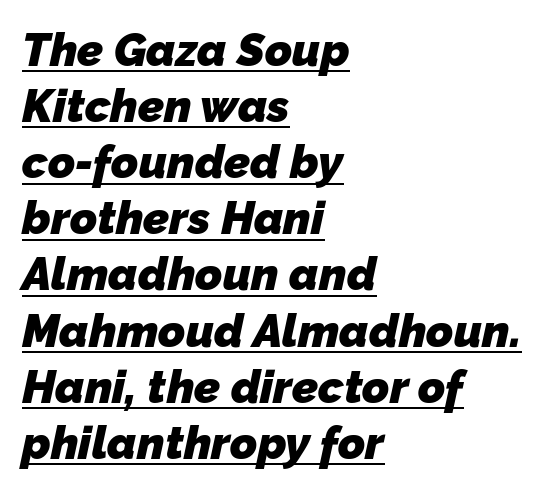
The image shows 46 px heavy sans-serif type; set left-aligned, line spacing 1.22x, normal letter spacing, underlined; low stroke contrast and a medium x-height.
